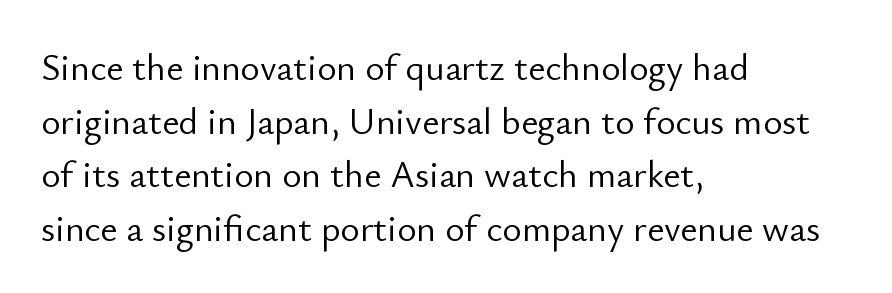
{"serif": "no", "italic": "no", "bold": "no", "weight": "light", "width": "normal", "stroke_contrast": "low", "x_height": "small", "monospaced": "no", "underline": "no", "align": "left", "line_spacing": "normal", "line_spacing_ratio": 1.45, "letter_spacing": "normal", "letter_spacing_em": 0.0, "glyph_px": 37}
